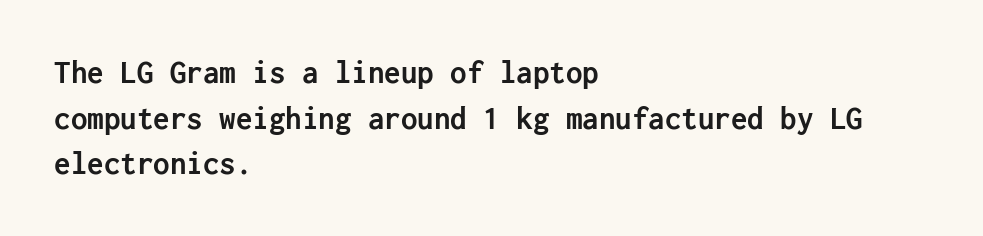
{"serif": "no", "italic": "no", "bold": "yes", "weight": "semibold", "width": "normal", "stroke_contrast": "low", "x_height": "medium", "underline": "no", "align": "left", "line_spacing": "normal", "line_spacing_ratio": 1.38, "letter_spacing": "normal", "letter_spacing_em": 0.0, "glyph_px": 33}
